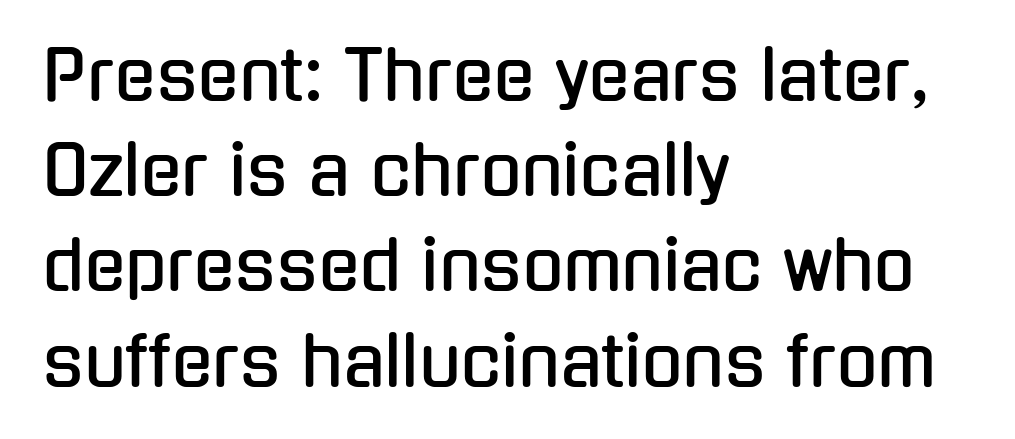
The image shows 68 px condensed sans-serif type, upright; set left-aligned, normal line spacing (1.4x), normal letter spacing, not underlined; low stroke contrast and a medium x-height.
